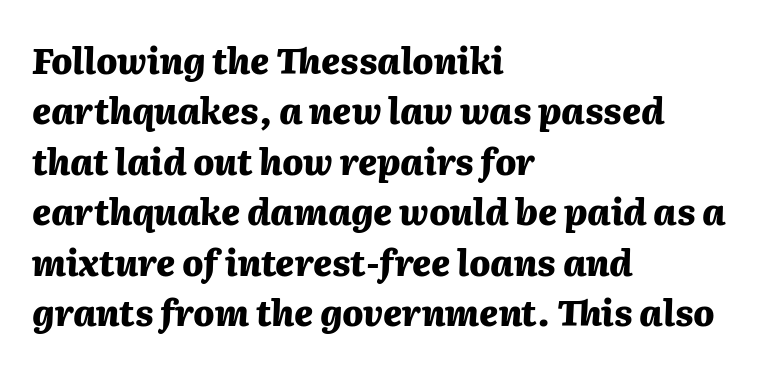
{"italic": "yes", "lean": "right", "slant_degrees": 2, "bold": "yes", "weight": "heavy", "width": "normal", "stroke_contrast": "medium", "x_height": "medium", "monospaced": "no", "underline": "no", "align": "left", "line_spacing": "normal", "line_spacing_ratio": 1.44, "letter_spacing": "normal", "letter_spacing_em": 0.0, "glyph_px": 35}
